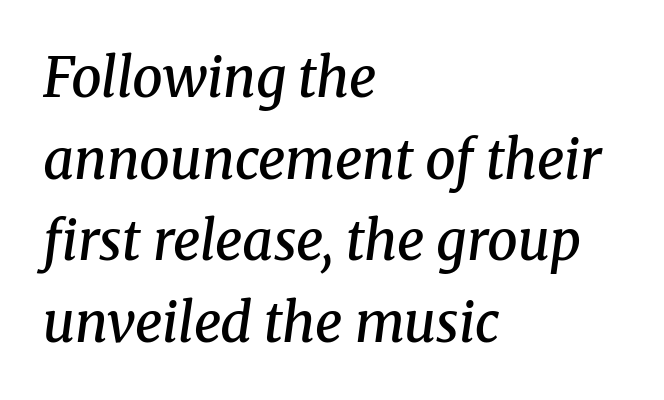
Q: Is the text bold? A: Semi-bold.
Q: Is the text italic (slanted)? A: Yes, it leans right by about 8 degrees.
Q: Is the typeface a serif or a sans-serif typeface? A: Serif.
Q: Is the text underlined? A: No.
Q: How is the paragraph aligned? A: Left-aligned.
Q: Is the spacing between letters normal or unusually wide? A: Normal.
Q: Is the spacing between lines tight, normal or loose? A: Normal.
Q: Width (condensed, normal, or wide)? A: Normal.
Q: Stroke contrast? A: Medium.
Q: x-height? A: Medium.
Q: Monospaced? A: No.
